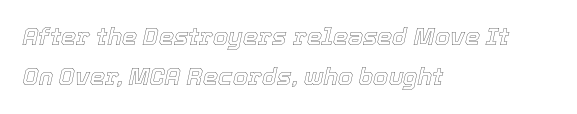
The image shows 24 px text type, italic (leaning right); set left-aligned, normal line spacing (1.67x), normal letter spacing, not underlined.
